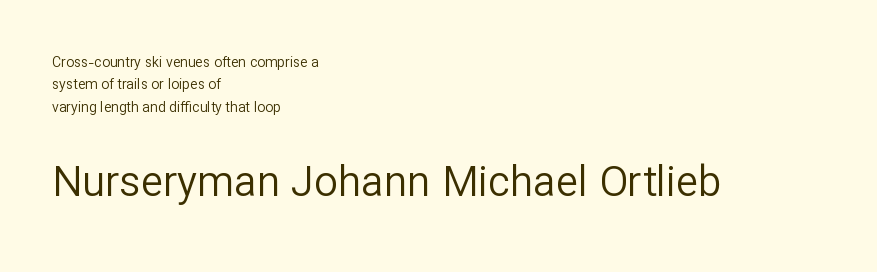
The image shows 42 px regular-weight sans-serif type, upright; set left-aligned, normal line spacing (1.59x), normal letter spacing, not underlined; the second (bottom) block is 3.0x larger; low stroke contrast and a medium x-height.
